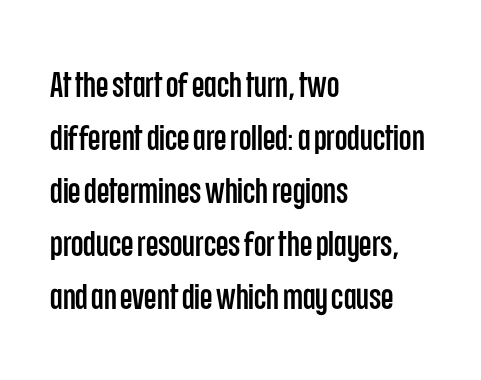
No italicization has been applied; the sample stays upright. A bare baseline throughout the passage. If you drew a ruler down the left edge, every line would touch it. Is this a fixed-width face? No — the glyphs have proportional, varying widths. The glyphs in this specimen are sans serif. Does the leading feel generous? No, just average.
